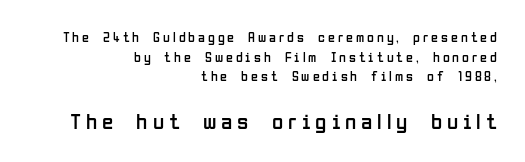
Q: Is the text bold? A: No.
Q: Is the text italic (slanted)? A: No, it is upright.
Q: Is the text underlined? A: No.
Q: How is the paragraph aligned? A: Right-aligned.
Q: Is the spacing between letters normal or unusually wide? A: Unusually wide.
Q: Is the spacing between lines tight, normal or loose? A: Normal.
Q: Which block of text is set in a larger size, the first (top) or the second (bottom)? A: The second (bottom) one.
